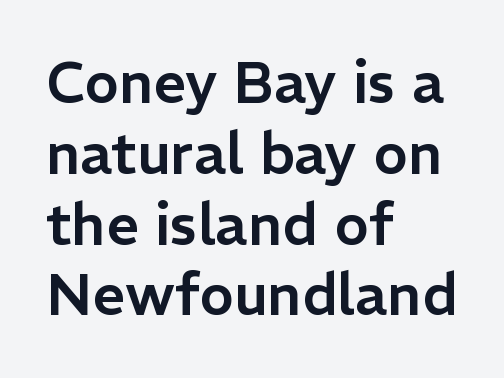
The image shows 58 px sans-serif type, upright; set left-aligned, line spacing 1.22x, normal letter spacing, not underlined; low stroke contrast and a medium x-height.
